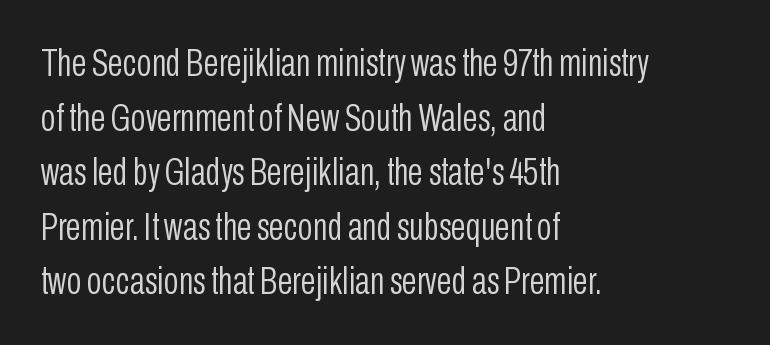
The rows are spaced the way most documents space them. A typesetter would call this zero additional tracking. Beneath every word, the page is bare. Layout note: lines flush left. No feet cap the strokes, marking this as sans-serif type.
